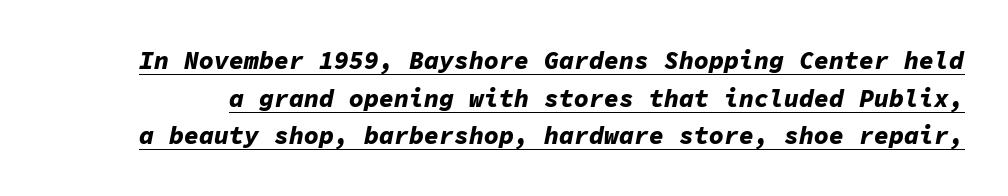
Honestly, the letter spacing is just normal — you wouldn't notice it. Plenty of ink on the page — the face is bold. Each new line begins a customary step beneath the previous one. The axis of the letterforms is tilted away from vertical. You can see a thin bar hugging the bottom of the glyphs.
